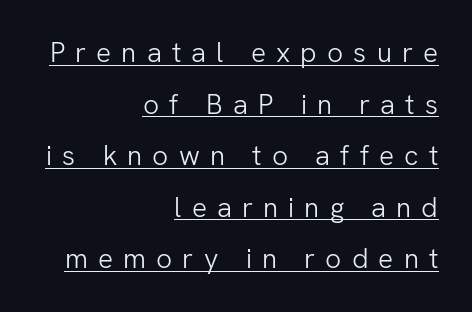
Q: Is the text bold? A: No.
Q: Is the text italic (slanted)? A: No, it is upright.
Q: Is the typeface a serif or a sans-serif typeface? A: Sans-serif.
Q: Is the text underlined? A: Yes.
Q: How is the paragraph aligned? A: Right-aligned.
Q: Is the spacing between letters normal or unusually wide? A: Unusually wide.
Q: Width (condensed, normal, or wide)? A: Normal.
Q: Stroke contrast? A: Low.
Q: x-height? A: Medium.
Q: Monospaced? A: No.
